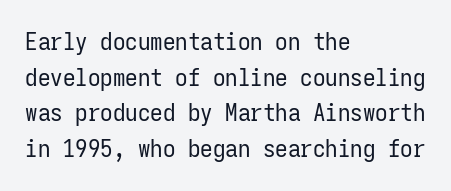
{"italic": "no", "bold": "no", "underline": "no", "align": "left", "line_spacing": "normal", "line_spacing_ratio": 1.43, "letter_spacing": "normal", "letter_spacing_em": 0.0, "glyph_px": 25}
